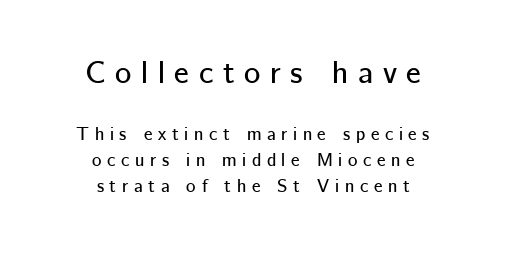
The image shows 31 px sans-serif type, upright; set centered, normal line spacing (1.44x), unusually wide letter spacing (+0.31 em), not underlined; the first (top) block is 1.72x larger; low stroke contrast and a medium x-height.
